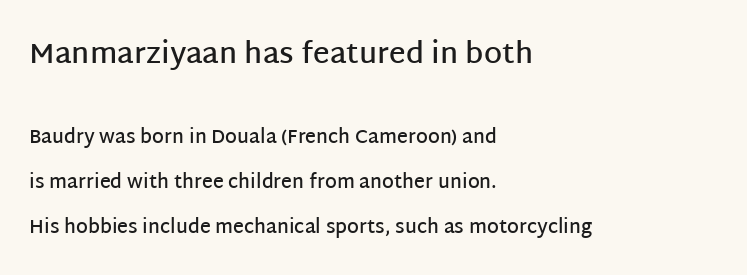
{"serif": "no", "italic": "no", "bold": "semi", "weight": "semibold", "width": "normal", "stroke_contrast": "low", "x_height": "large", "monospaced": "no", "underline": "no", "align": "left", "line_spacing": "loose", "line_spacing_ratio": 2.37, "letter_spacing": "normal", "letter_spacing_em": 0.0, "larger_block": "first", "size_ratio": 1.53, "glyph_px": 29}
